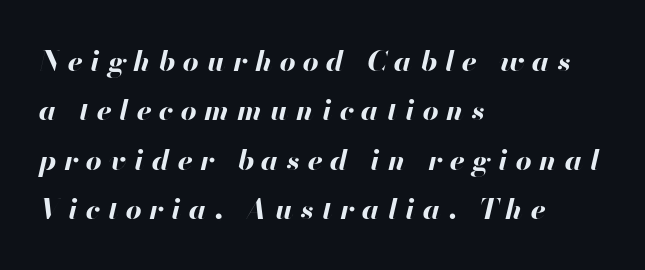
Q: Is the text bold? A: Yes.
Q: Is the text italic (slanted)? A: Yes, it leans right by about 13 degrees.
Q: Is the text underlined? A: No.
Q: How is the paragraph aligned? A: Left-aligned.
Q: Is the spacing between letters normal or unusually wide? A: Unusually wide.
Q: Width (condensed, normal, or wide)? A: Normal.
Q: Stroke contrast? A: High.
Q: x-height? A: Small.
Q: Monospaced? A: No.
